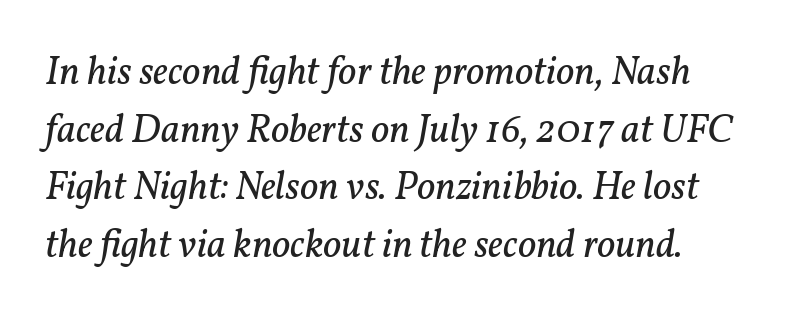
In terms of leading, this rendering sits right in the middle. Looking at the ascenders, they clearly lean. Unmarked baselines from the first word to the last. Spacing verdict: proportional, widths tailored to each character. You can tell from the footed stems that serif type was used.
